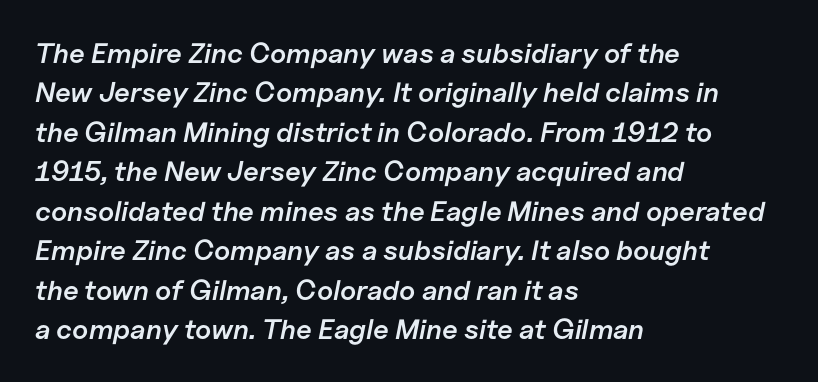
Q: Is the text bold? A: Semi-bold.
Q: Is the text italic (slanted)? A: Yes, it leans right by about 11 degrees.
Q: Is the text underlined? A: No.
Q: How is the paragraph aligned? A: Left-aligned.
Q: Is the spacing between letters normal or unusually wide? A: Normal.
Q: Is the spacing between lines tight, normal or loose? A: Normal.
Q: Width (condensed, normal, or wide)? A: Normal.
Q: Stroke contrast? A: Low.
Q: x-height? A: Medium.
Q: Monospaced? A: No.
